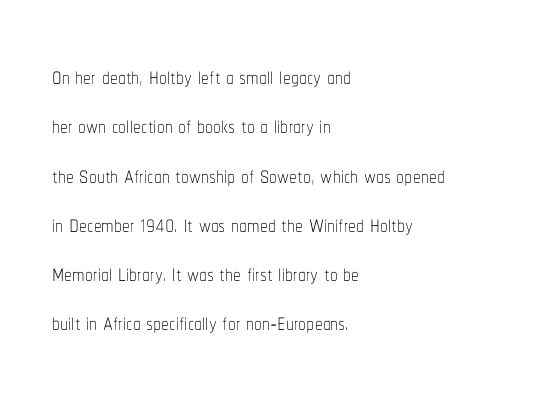
The image shows 31 px thin, condensed type, upright; set left-aligned, normal line spacing (1.59x), normal letter spacing, not underlined; low stroke contrast and a medium x-height.
